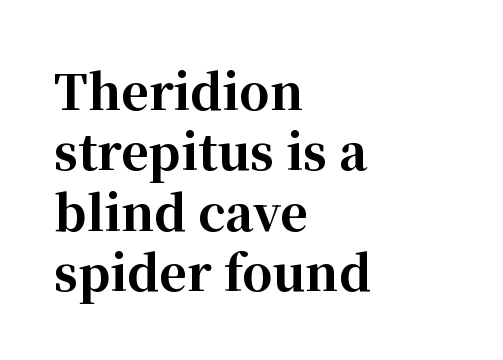
{"serif": "yes", "italic": "no", "bold": "yes", "weight": "bold", "width": "normal", "stroke_contrast": "high", "x_height": "medium", "monospaced": "no", "underline": "no", "align": "left", "line_spacing": "normal", "line_spacing_ratio": 1.26, "letter_spacing": "normal", "letter_spacing_em": 0.0, "glyph_px": 48}
